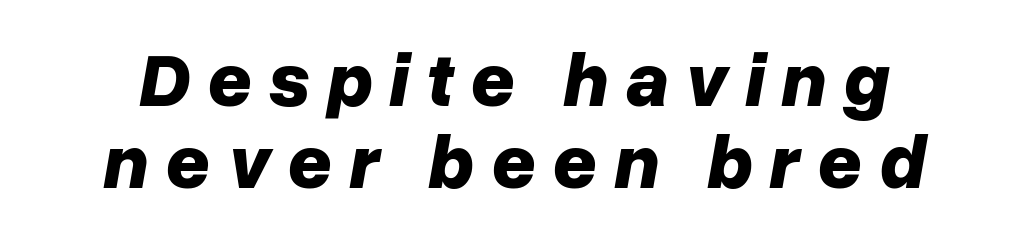
Q: Is the text bold? A: Yes.
Q: Is the text italic (slanted)? A: Yes, it leans right by about 10 degrees.
Q: Is the text underlined? A: No.
Q: How is the paragraph aligned? A: Centered.
Q: Is the spacing between letters normal or unusually wide? A: Unusually wide.
Q: Is the spacing between lines tight, normal or loose? A: Tight.
Q: Width (condensed, normal, or wide)? A: Normal.
Q: Stroke contrast? A: Low.
Q: x-height? A: Medium.
Q: Monospaced? A: No.
